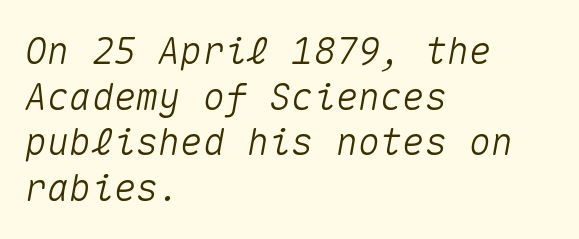
The letterforms sit shoulder to shoulder at normal distance. The area under the type is left untouched. These lines are rendered in a fixed-pitch font. Layout note: lines flush left. The specimen reads as italic at a glance.
